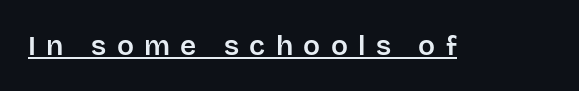
{"serif": "no", "italic": "no", "width": "normal", "stroke_contrast": "low", "x_height": "large", "monospaced": "no", "underline": "yes", "letter_spacing": "wide", "letter_spacing_em": 0.37, "glyph_px": 28}
